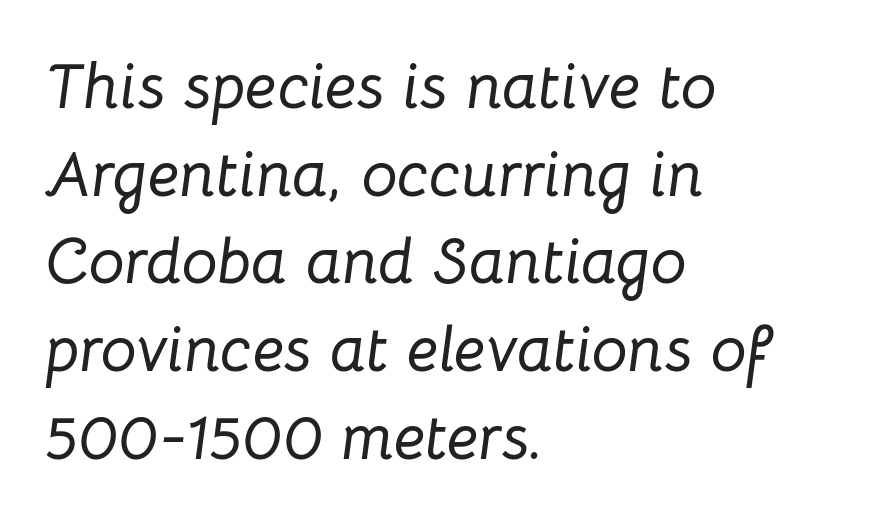
Q: Is the text italic (slanted)? A: Yes, it leans right by about 8 degrees.
Q: Is the text underlined? A: No.
Q: How is the paragraph aligned? A: Left-aligned.
Q: Is the spacing between letters normal or unusually wide? A: Normal.
Q: Is the spacing between lines tight, normal or loose? A: Normal.
Q: Width (condensed, normal, or wide)? A: Normal.
Q: Stroke contrast? A: Low.
Q: x-height? A: Medium.
Q: Monospaced? A: No.
